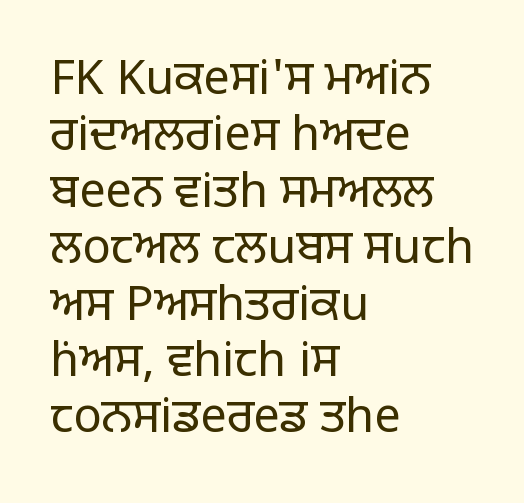
The image shows 47 px regular-weight sans-serif type, upright; set left-aligned, line spacing 1.2x, normal letter spacing, not underlined; low stroke contrast and a large x-height.
